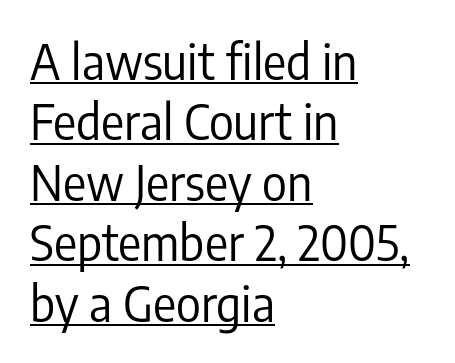
Upright lettering throughout. The face used here is proportionally spaced, like ordinary book or web type. All the whitespace from short lines collects on the right. In designer terms, the underline attribute is active on this setting. No heavy texture on the line: the type isn't bold. Does the leading feel generous? No, just average.
